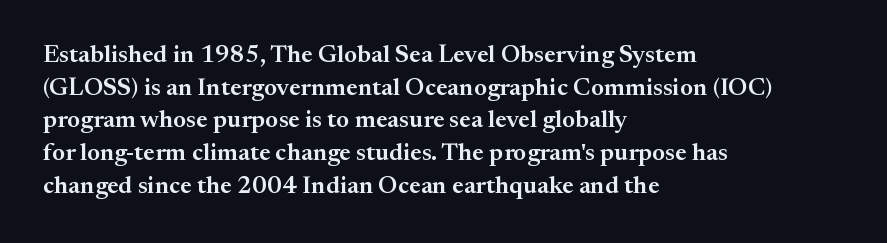
Q: Is the text bold? A: Semi-bold.
Q: Is the text italic (slanted)? A: No, it is upright.
Q: Is the text underlined? A: No.
Q: How is the paragraph aligned? A: Left-aligned.
Q: Is the spacing between letters normal or unusually wide? A: Normal.
Q: Is the spacing between lines tight, normal or loose? A: Normal.
